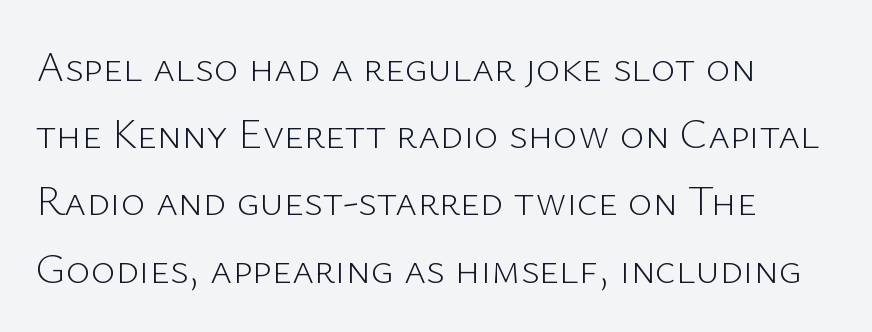
The image shows 42 px light sans-serif type, upright; set left-aligned, normal line spacing (1.6x), normal letter spacing, not underlined; low stroke contrast and a medium x-height.
